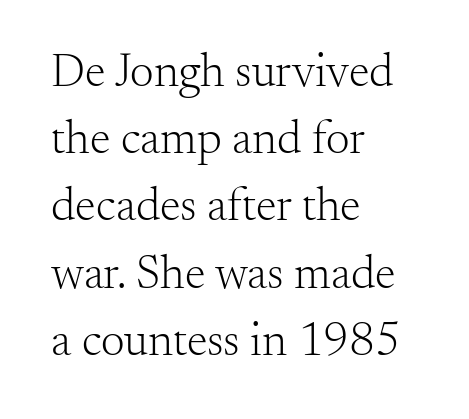
The rendering anchors every line to the left-hand side. Do the characters align in a grid? No, the font is proportional. The letters look calm and open, with moderate or lighter stems. Letters rest on an invisible, unmarked baseline.
